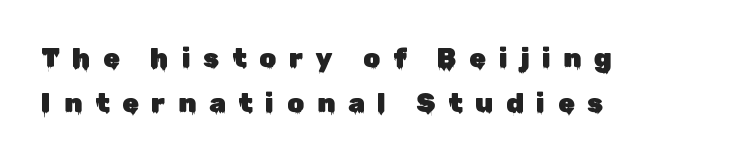
Q: Is the text italic (slanted)? A: No, it is upright.
Q: Is the text underlined? A: No.
Q: How is the paragraph aligned? A: Left-aligned.
Q: Is the spacing between letters normal or unusually wide? A: Unusually wide.
Q: Is the spacing between lines tight, normal or loose? A: Normal.
